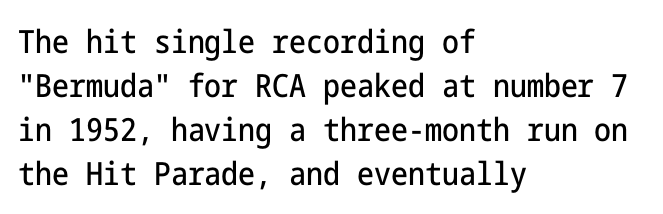
{"serif": "no", "italic": "no", "width": "condensed", "stroke_contrast": "low", "x_height": "medium", "underline": "no", "align": "left", "line_spacing": "normal", "line_spacing_ratio": 1.38, "letter_spacing": "normal", "letter_spacing_em": 0.0, "glyph_px": 32}
